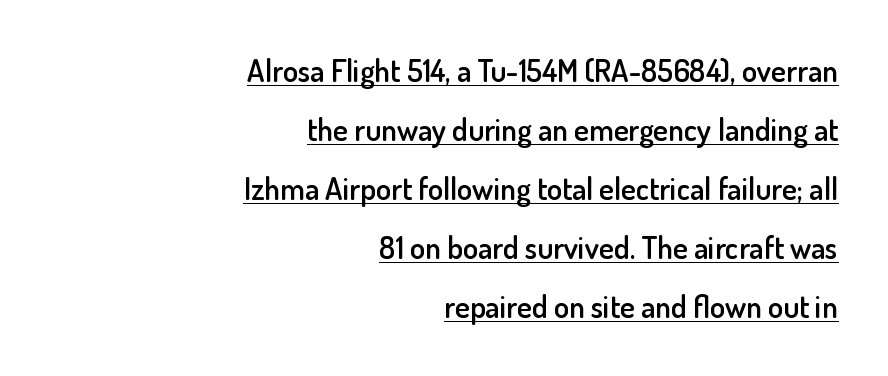
Q: Is the text bold? A: Semi-bold.
Q: Is the text italic (slanted)? A: No, it is upright.
Q: Is the typeface a serif or a sans-serif typeface? A: Sans-serif.
Q: Is the text underlined? A: Yes.
Q: How is the paragraph aligned? A: Right-aligned.
Q: Is the spacing between letters normal or unusually wide? A: Normal.
Q: Is the spacing between lines tight, normal or loose? A: Loose.
Q: Width (condensed, normal, or wide)? A: Normal.
Q: Stroke contrast? A: Low.
Q: x-height? A: Small.
Q: Monospaced? A: No.
